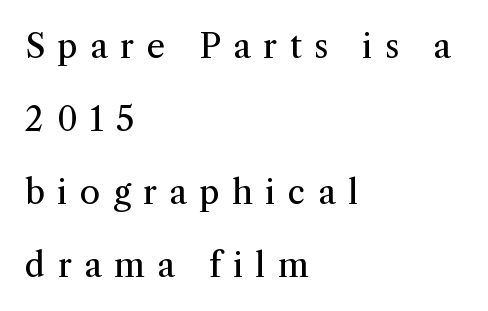
Q: Is the text bold? A: No.
Q: Is the text italic (slanted)? A: No, it is upright.
Q: Is the typeface a serif or a sans-serif typeface? A: Serif.
Q: Is the text underlined? A: No.
Q: How is the paragraph aligned? A: Left-aligned.
Q: Is the spacing between letters normal or unusually wide? A: Unusually wide.
Q: Is the spacing between lines tight, normal or loose? A: Loose.
Q: Width (condensed, normal, or wide)? A: Normal.
Q: Stroke contrast? A: Medium.
Q: x-height? A: Medium.
Q: Monospaced? A: No.
